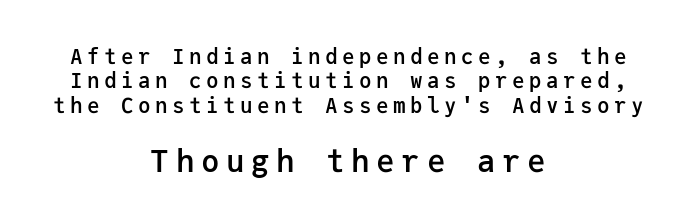
The image shows 31 px semibold sans-serif type, upright, monospaced; set centered, line spacing 1.16x, unusually wide letter spacing (+0.21 em), not underlined; the second (bottom) block is 1.48x larger; low stroke contrast and a medium x-height.
